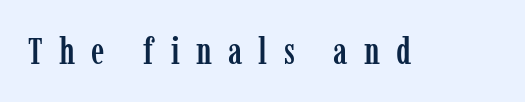
The image shows 37 px condensed serif type, upright; set unusually wide letter spacing (+0.44 em), not underlined; low stroke contrast and a medium x-height.
